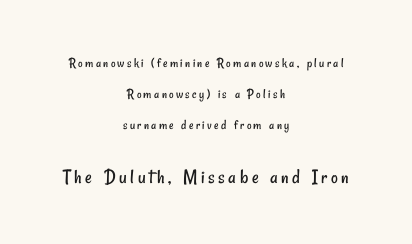
Q: Is the text bold? A: No.
Q: Is the text underlined? A: No.
Q: How is the paragraph aligned? A: Centered.
Q: Is the spacing between lines tight, normal or loose? A: Loose.
Q: Which block of text is set in a larger size, the first (top) or the second (bottom)? A: The second (bottom) one.
